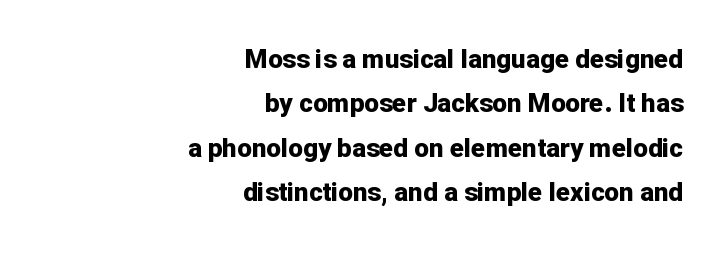
The image shows 26 px bold type, upright; set right-aligned, line spacing 1.71x, normal letter spacing, not underlined.
